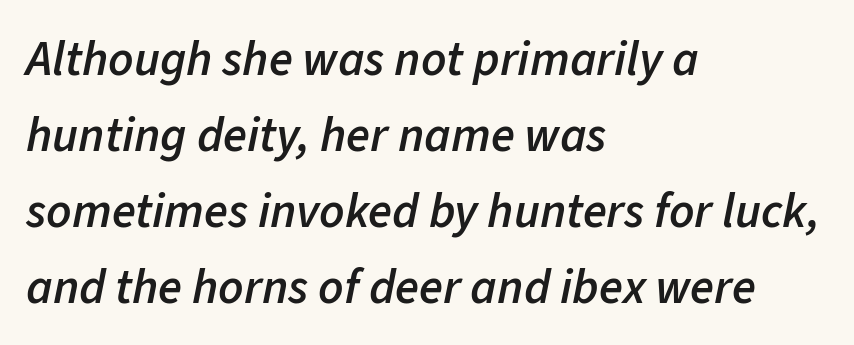
Q: Is the text bold? A: Semi-bold.
Q: Is the text italic (slanted)? A: Yes, it leans right by about 11 degrees.
Q: Is the text underlined? A: No.
Q: How is the paragraph aligned? A: Left-aligned.
Q: Is the spacing between letters normal or unusually wide? A: Normal.
Q: Is the spacing between lines tight, normal or loose? A: Normal.
Q: Width (condensed, normal, or wide)? A: Normal.
Q: Stroke contrast? A: Low.
Q: x-height? A: Medium.
Q: Monospaced? A: No.
